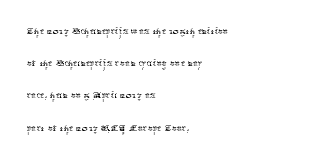
The image shows 25 px text type, upright; set left-aligned, normal line spacing (1.29x), normal letter spacing, not underlined.
